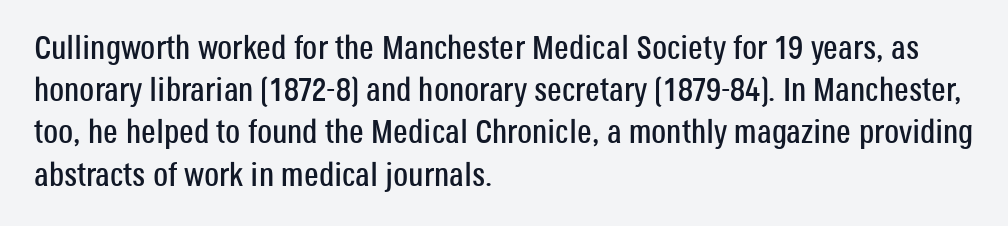
Designer's note — italics off, roman on. The block of text has a typical density, with ordinary space between rows. Horizontal alignment here is leftward, the default for most running prose. The string is rendered with underlining switched off.
